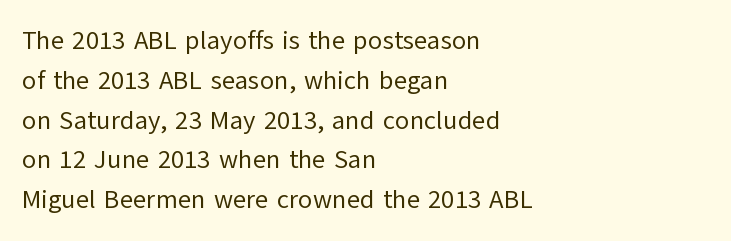
{"italic": "no", "bold": "no", "underline": "no", "align": "left", "line_spacing": "normal", "line_spacing_ratio": 1.53, "letter_spacing": "normal", "letter_spacing_em": 0.0, "glyph_px": 26}
